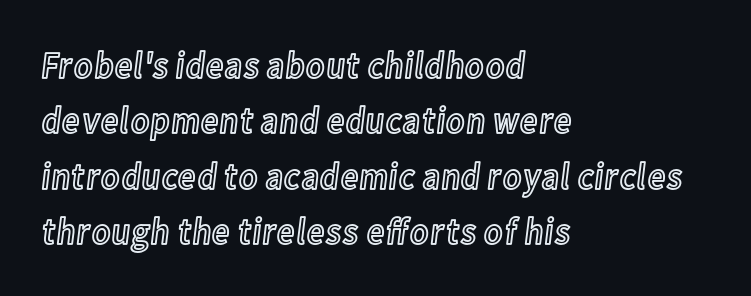
Q: Is the text italic (slanted)? A: Yes.
Q: Is the text underlined? A: No.
Q: How is the paragraph aligned? A: Left-aligned.
Q: Is the spacing between letters normal or unusually wide? A: Normal.
Q: Is the spacing between lines tight, normal or loose? A: Normal.
Q: Width (condensed, normal, or wide)? A: Condensed.
Q: x-height? A: Medium.
Q: Monospaced? A: No.
